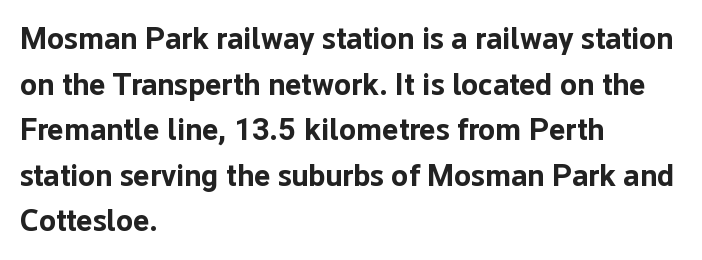
Q: Is the text bold? A: Yes.
Q: Is the text italic (slanted)? A: No, it is upright.
Q: Is the typeface a serif or a sans-serif typeface? A: Sans-serif.
Q: Is the text underlined? A: No.
Q: How is the paragraph aligned? A: Left-aligned.
Q: Is the spacing between letters normal or unusually wide? A: Normal.
Q: Is the spacing between lines tight, normal or loose? A: Normal.
Q: Width (condensed, normal, or wide)? A: Normal.
Q: Stroke contrast? A: Low.
Q: x-height? A: Medium.
Q: Monospaced? A: No.
